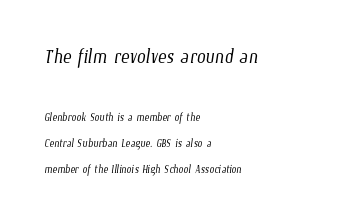
The image shows 25 px text type; set left-aligned, line spacing 1.84x, normal letter spacing, not underlined; the first (top) block is 1.79x larger.
